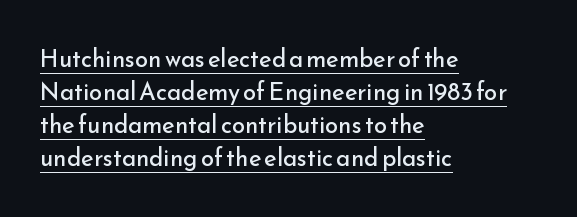
Q: Is the text bold? A: No.
Q: Is the text italic (slanted)? A: No, it is upright.
Q: Is the text underlined? A: Yes.
Q: How is the paragraph aligned? A: Left-aligned.
Q: Is the spacing between letters normal or unusually wide? A: Normal.
Q: Is the spacing between lines tight, normal or loose? A: Normal.
